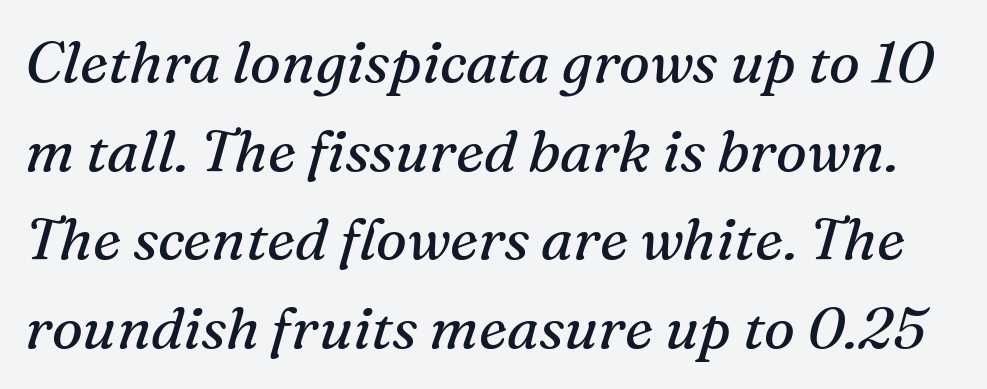
Stroke thickness stays within the range of a standard reading face or lighter. The font's italic variant was chosen for this text. The strip under each line holds only bare page. If you measured baseline to baseline, you'd find a middling distance. The face used here is seriffed, in the tradition of book romans. Spacing between characters is what you'd get straight out of the box.
